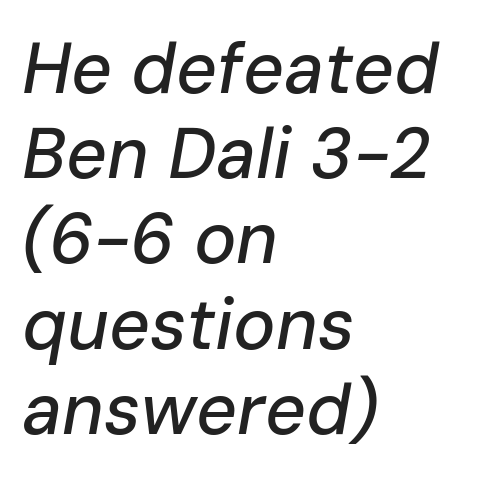
Leftover space on each line is placed entirely after the last word. The typography opts for an oblique posture over an upright one. Looks like regular typesetting: each glyph gets only the width it needs. In terms of letterspacing, this is plain default setting.
